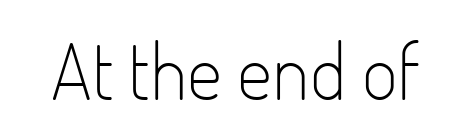
The image shows 78 px light, condensed sans-serif type, upright; set normal letter spacing, not underlined; low stroke contrast and a small x-height.
